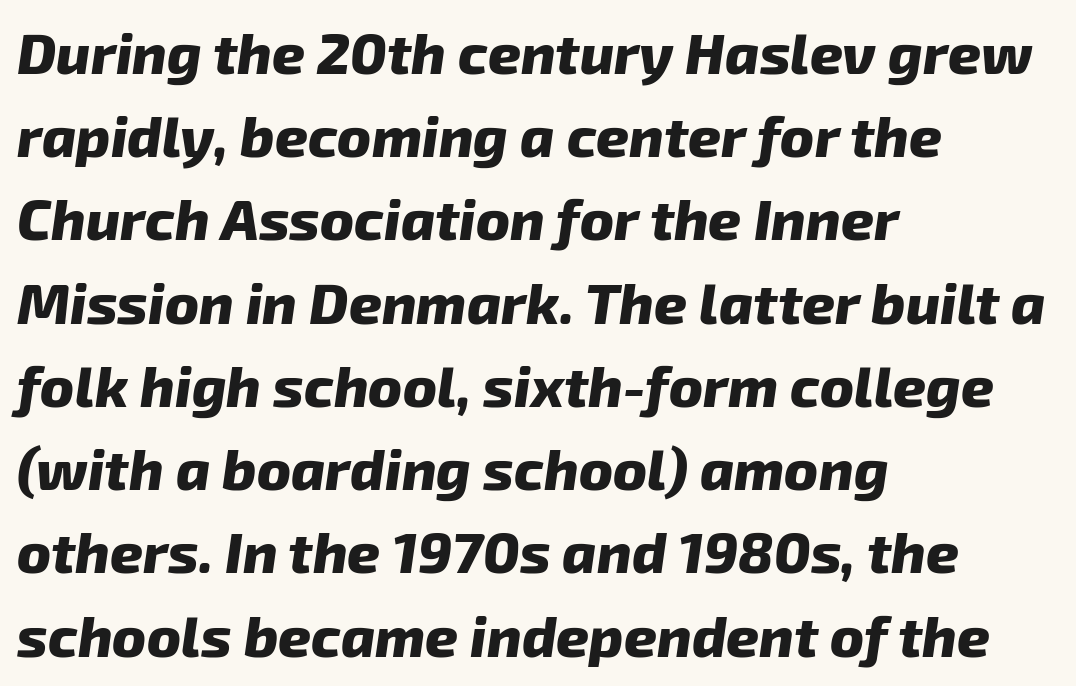
Descenders are the only things crossing below the line. Slanted lettering throughout. Stroke thickness is high; the sample reads as a true bold. Vertical spacing — default.
